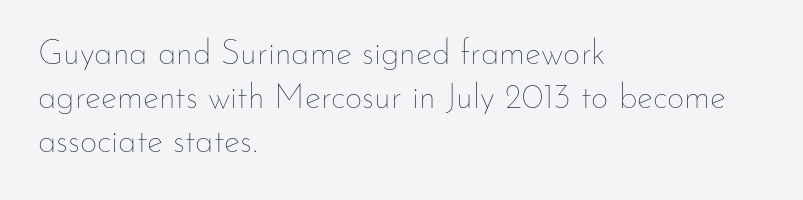
Does the leading feel generous? No, just average. The rendering uses natural spacing where letterforms have individual widths. The weight would be labelled regular, book, light, or lighter still. There is no visible air inserted between adjacent glyphs.
